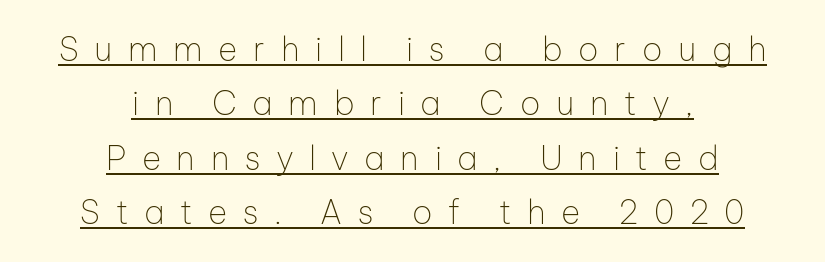
{"serif": "no", "italic": "no", "bold": "no", "weight": "thin", "width": "normal", "stroke_contrast": "low", "x_height": "medium", "monospaced": "no", "underline": "yes", "align": "center", "line_spacing": "normal", "line_spacing_ratio": 1.65, "letter_spacing": "wide", "letter_spacing_em": 0.47, "glyph_px": 33}
